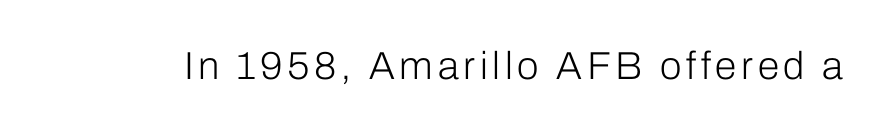
{"serif": "no", "italic": "no", "bold": "no", "weight": "light", "width": "normal", "stroke_contrast": "low", "x_height": "medium", "monospaced": "no", "underline": "no", "glyph_px": 39}
